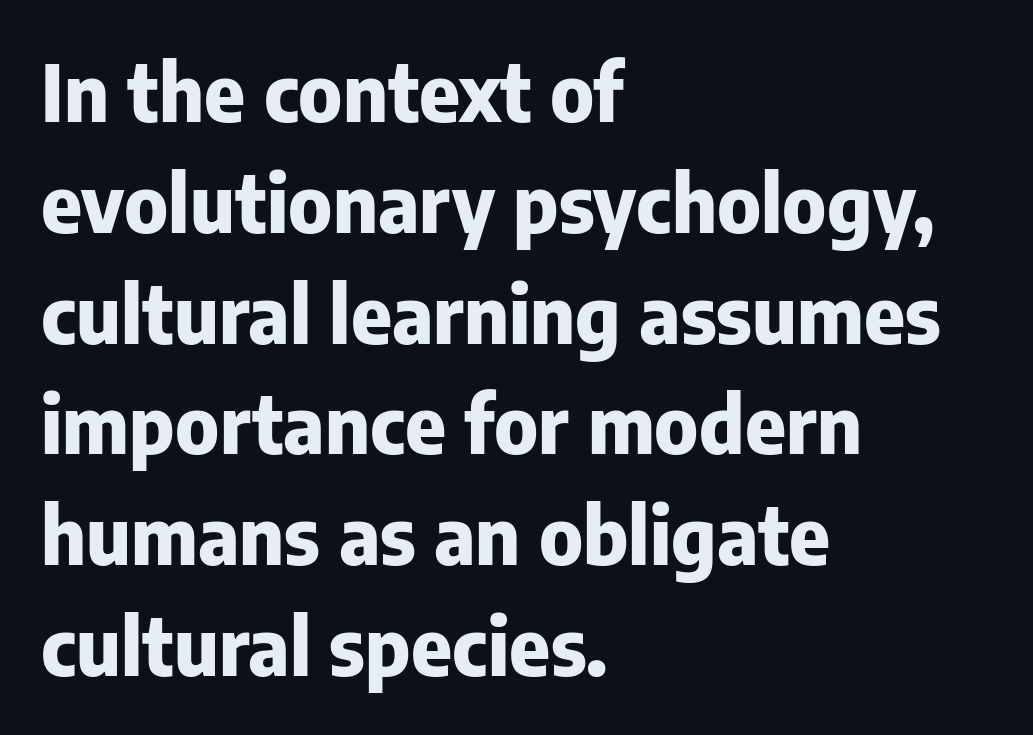
Casual observation: everything's shoved over to the left. Glyph-to-glyph distance matches everyday printed text. Look at the stroke-to-counter ratio: heavy, a bold. Notice how the stems are strictly vertical — no italics here. Words float on clear page, feet unadorned. The vertical gap from one line to the next is medium.
